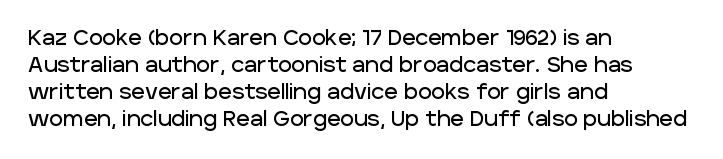
The image shows 21 px text type, upright; set left-aligned, normal line spacing (1.28x), normal letter spacing, not underlined.
